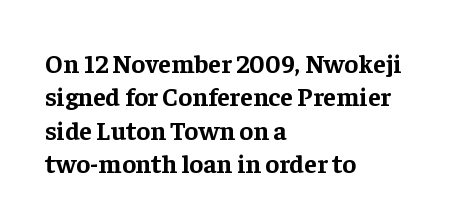
In terms of posture, this sample is upright. Look at the stroke-to-counter ratio: heavy, a bold. Notice how descenders clear the ascenders below comfortably — that's standard leading. The zone under the glyphs is completely vacant. The rendering keeps characters at their native spacing.
